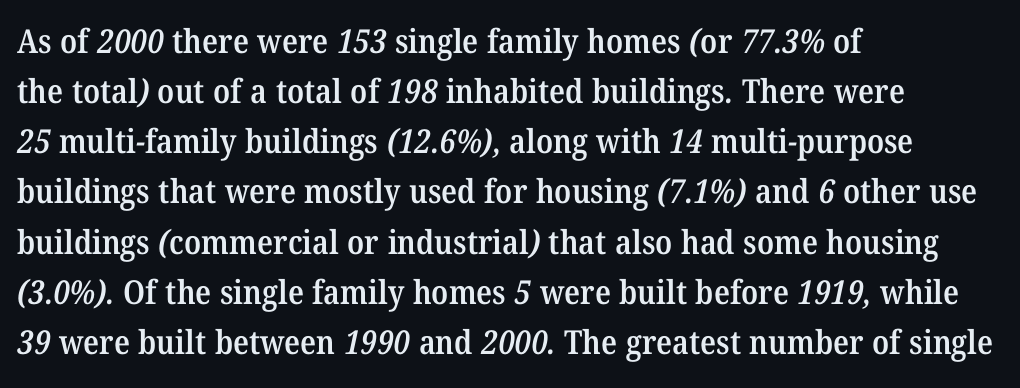
Q: Is the text bold? A: Semi-bold.
Q: Is the typeface a serif or a sans-serif typeface? A: Serif.
Q: Is the text underlined? A: No.
Q: How is the paragraph aligned? A: Left-aligned.
Q: Is the spacing between letters normal or unusually wide? A: Normal.
Q: Is the spacing between lines tight, normal or loose? A: Normal.
Q: Width (condensed, normal, or wide)? A: Normal.
Q: Stroke contrast? A: Medium.
Q: x-height? A: Medium.
Q: Monospaced? A: No.
